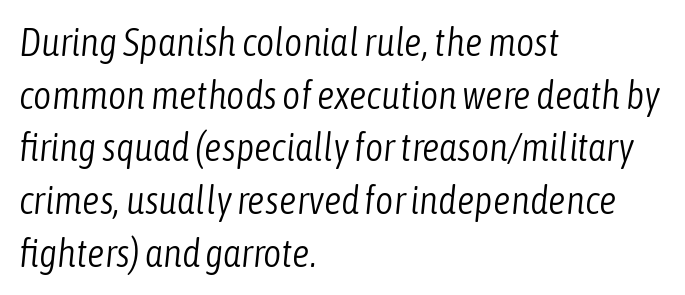
Q: Is the text bold? A: No.
Q: Is the text italic (slanted)? A: Yes, it leans right by about 6 degrees.
Q: Is the text underlined? A: No.
Q: How is the paragraph aligned? A: Left-aligned.
Q: Is the spacing between letters normal or unusually wide? A: Normal.
Q: Is the spacing between lines tight, normal or loose? A: Normal.
Q: Width (condensed, normal, or wide)? A: Condensed.
Q: Stroke contrast? A: Low.
Q: x-height? A: Medium.
Q: Monospaced? A: No.
